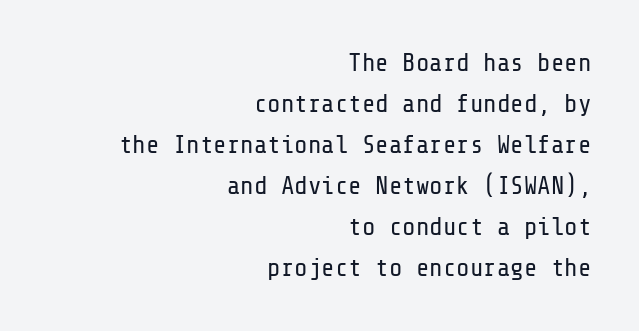
{"italic": "no", "bold": "no", "underline": "no", "align": "right", "line_spacing": "normal", "line_spacing_ratio": 1.64, "letter_spacing": "normal", "letter_spacing_em": 0.0, "glyph_px": 25}
